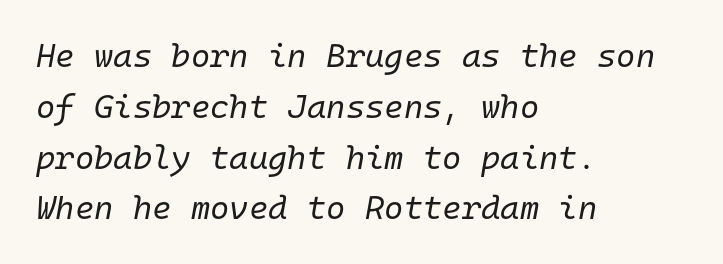
The image shows 33 px regular-weight type, italic (leaning right), monospaced; set left-aligned, normal line spacing (1.54x), normal letter spacing, not underlined; low stroke contrast and a medium x-height.
